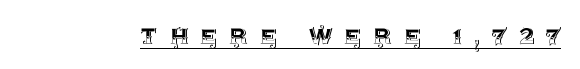
{"italic": "no", "width": "normal", "x_height": "large", "monospaced": "no", "underline": "yes", "letter_spacing": "wide", "letter_spacing_em": 0.41, "glyph_px": 29}
